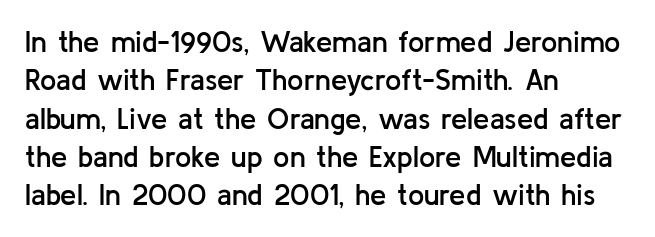
{"serif": "no", "italic": "no", "bold": "semi", "weight": "semibold", "width": "normal", "stroke_contrast": "low", "x_height": "medium", "monospaced": "no", "underline": "no", "align": "left", "line_spacing": "normal", "line_spacing_ratio": 1.32, "letter_spacing": "normal", "letter_spacing_em": 0.0, "glyph_px": 29}
